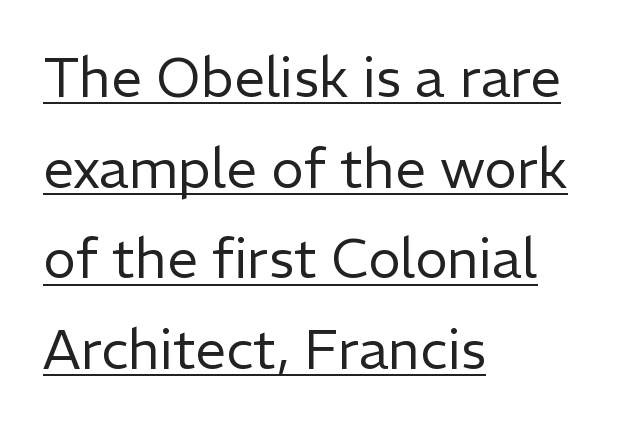
{"serif": "no", "italic": "no", "bold": "no", "weight": "regular", "width": "normal", "stroke_contrast": "low", "x_height": "medium", "monospaced": "no", "underline": "yes", "align": "left", "line_spacing": "normal", "line_spacing_ratio": 1.65, "letter_spacing": "normal", "letter_spacing_em": 0.0, "glyph_px": 55}
